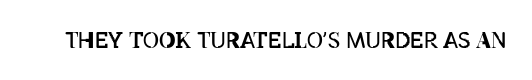
The image shows 22 px text type, upright; set normal letter spacing, not underlined.
